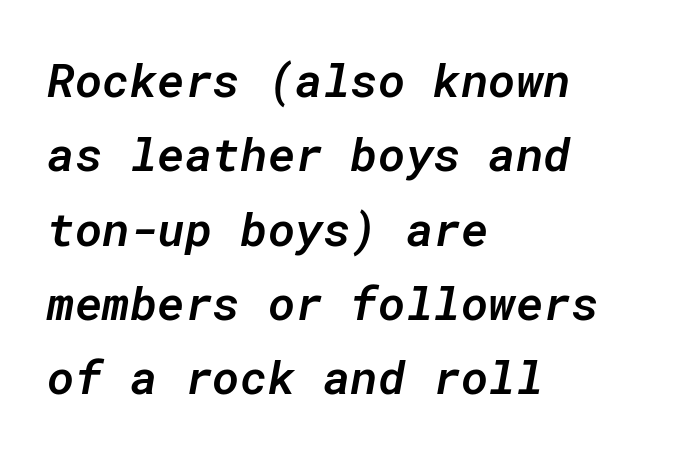
Unmarked baselines from the first word to the last. No extra tracking has been applied to these lines. Slanted lettering throughout. The rendering uses a semibold face; strokes are thickened but not to full bold. A student would call this left alignment; a typographer would say flush left, rag right. Monospaced: the letters line up in strict vertical columns.
